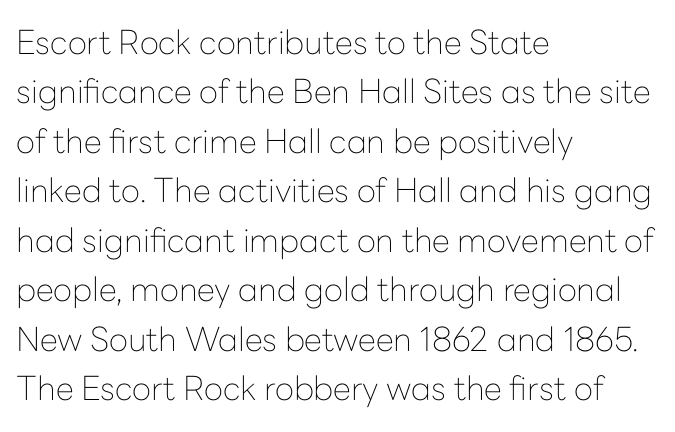
The lettering stays uniformly vertical, giving the passage a roman look. Each word holds together tightly as a unit, with standard inter-letter gaps. Here the designer chose a conventional face with non-uniform glyph widths. What kind of face is this? One without serifs — a sans.
